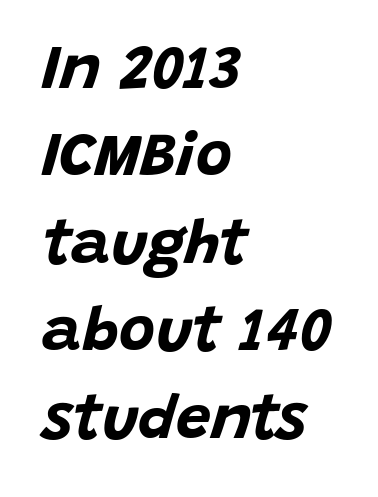
Layout note: lines flush left. The passage shown is typed in a proportional face where columns would drift. The sample has been set heavy, in full bold. The rendering keeps characters at their native spacing. Leading matches the norm, producing a regular column.
